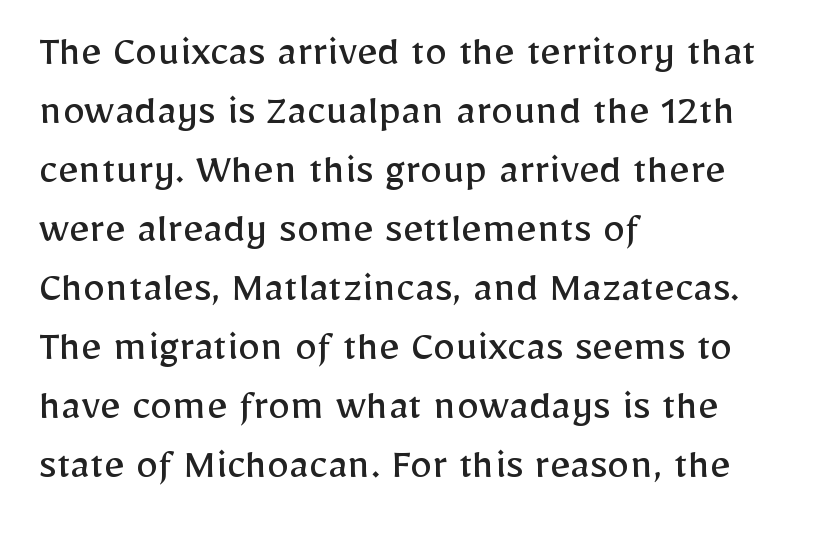
The image shows 45 px regular-weight sans-serif type, upright; set left-aligned, normal line spacing (1.31x), normal letter spacing, not underlined; low stroke contrast and a medium x-height.
